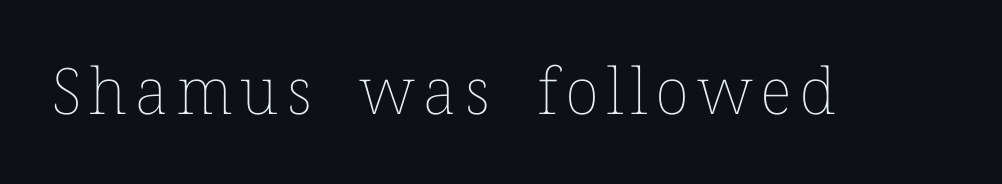
This sample has the flowing, uneven cadence of proportional lettering. Underlining? Definitely not there. Every character sits straight up, as roman type does. Stroke mass is kept to a normal reading level or below.
